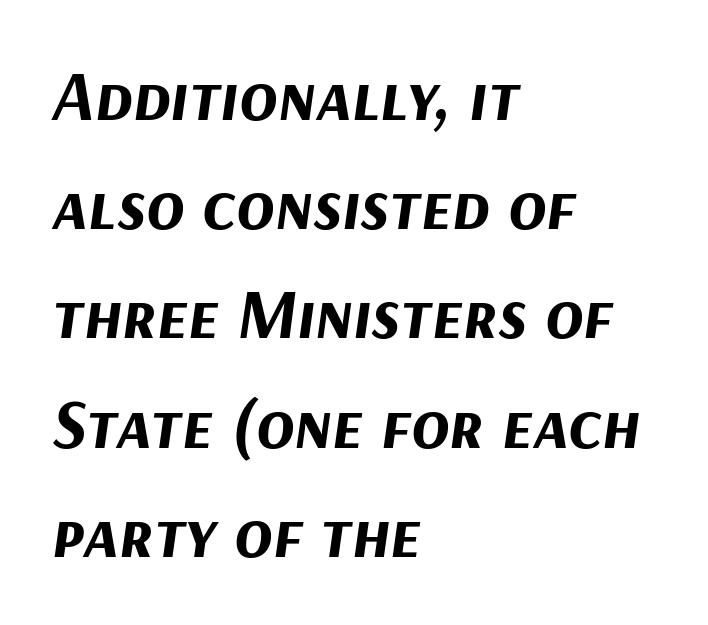
{"italic": "yes", "lean": "right", "slant_degrees": 9, "bold": "yes", "weight": "bold", "width": "normal", "stroke_contrast": "medium", "x_height": "medium", "monospaced": "no", "underline": "no", "align": "left", "line_spacing": "normal", "line_spacing_ratio": 1.56, "letter_spacing": "normal", "letter_spacing_em": 0.0, "glyph_px": 70}
